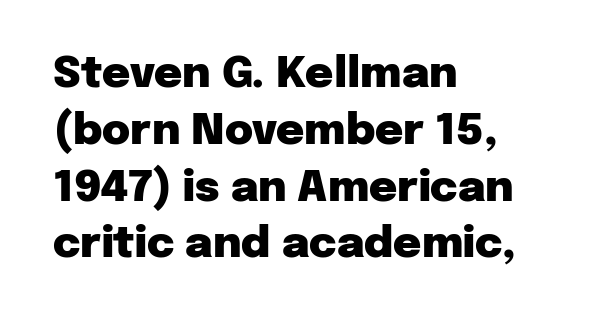
Q: Is the text bold? A: Yes.
Q: Is the text italic (slanted)? A: No, it is upright.
Q: Is the typeface a serif or a sans-serif typeface? A: Sans-serif.
Q: Is the text underlined? A: No.
Q: How is the paragraph aligned? A: Left-aligned.
Q: Is the spacing between letters normal or unusually wide? A: Normal.
Q: Is the spacing between lines tight, normal or loose? A: Normal.
Q: Width (condensed, normal, or wide)? A: Normal.
Q: Stroke contrast? A: Low.
Q: x-height? A: Medium.
Q: Monospaced? A: No.
